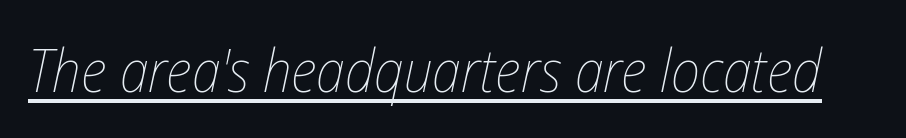
In designer terms, the underline attribute is active on this setting. No letter is thick-stroked: the sample isn't bold. You could call the tracking neutral — neither tight nor loose. The passage shown is typed in a proportional face where columns would drift.
